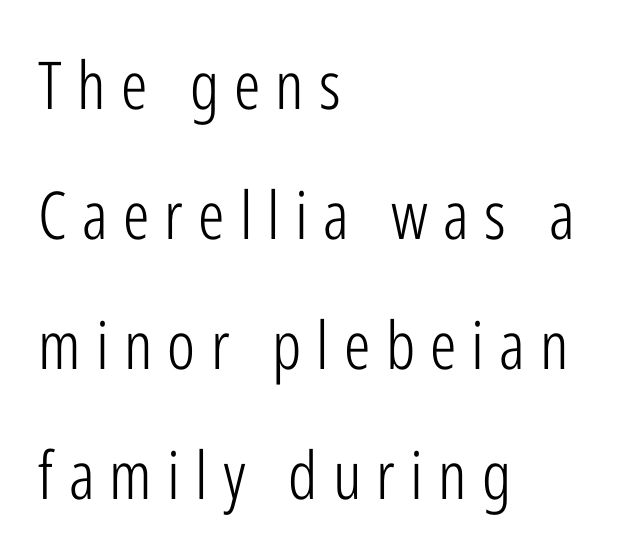
{"serif": "no", "italic": "no", "bold": "no", "weight": "light", "width": "condensed", "stroke_contrast": "low", "x_height": "medium", "monospaced": "no", "underline": "no", "align": "left", "line_spacing": "loose", "line_spacing_ratio": 1.97, "letter_spacing": "wide", "letter_spacing_em": 0.23, "glyph_px": 66}
